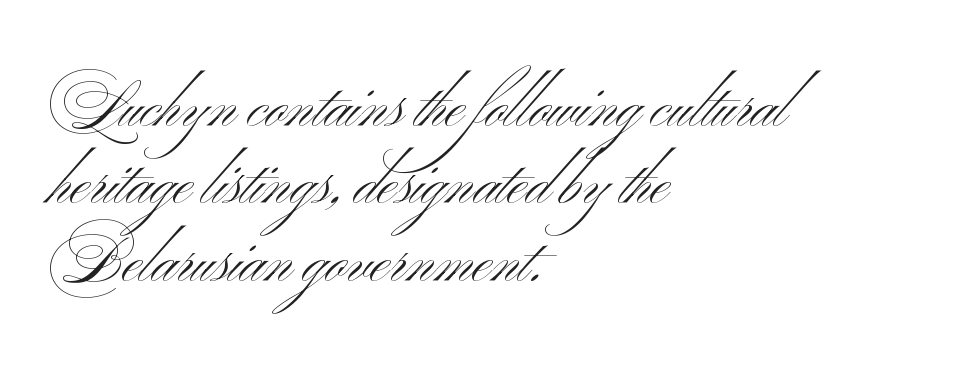
The image shows 63 px light, wide sans-serif type; set left-aligned, line spacing 1.23x, normal letter spacing, not underlined; medium stroke contrast and a small x-height.
